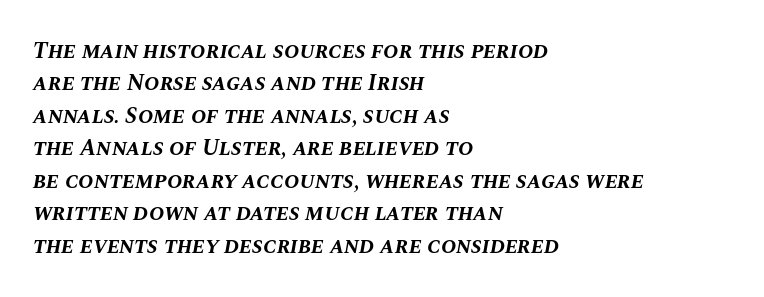
Q: Is the text bold? A: Yes.
Q: Is the text italic (slanted)? A: Yes, it leans right by about 10 degrees.
Q: Is the text underlined? A: No.
Q: How is the paragraph aligned? A: Left-aligned.
Q: Is the spacing between letters normal or unusually wide? A: Normal.
Q: Is the spacing between lines tight, normal or loose? A: Normal.
